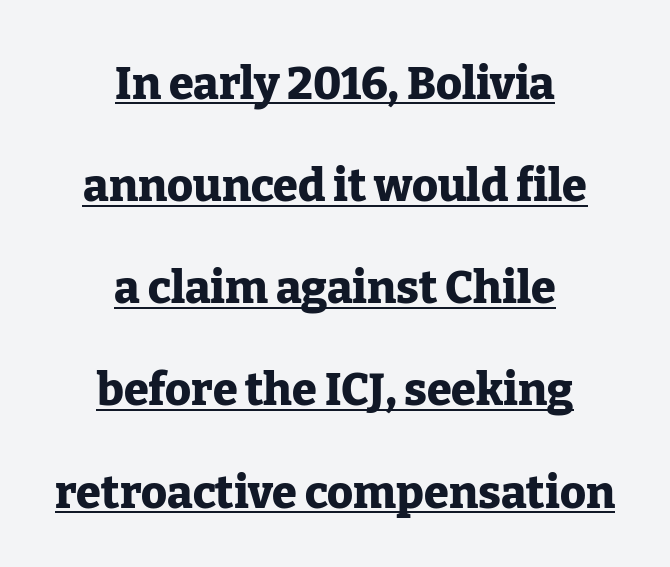
The image shows 45 px heavy serif type, upright; set centered, loose line spacing (2.27x), normal letter spacing, underlined; low stroke contrast and a medium x-height.
